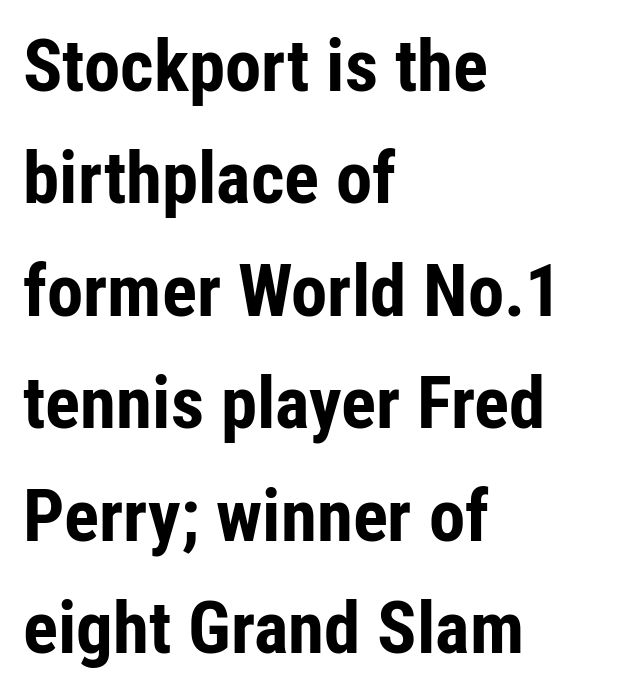
Notice how descenders clear the ascenders below comfortably — that's standard leading. Layout note: lines flush left. Each word holds together tightly as a unit, with standard inter-letter gaps. Notice how the stems are strictly vertical — no italics here.
